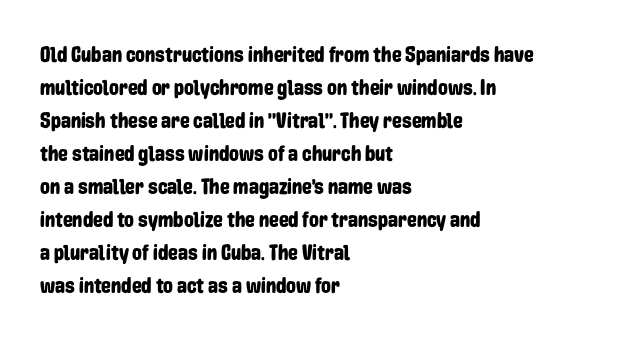
{"italic": "no", "underline": "no", "align": "left", "line_spacing": "normal", "line_spacing_ratio": 1.5, "letter_spacing": "normal", "letter_spacing_em": 0.0, "glyph_px": 22}
